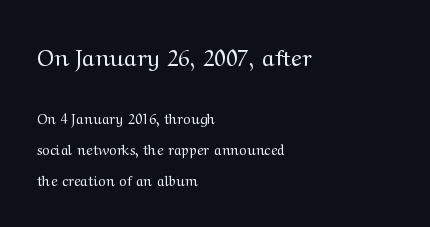
{"italic": "no", "bold": "no", "underline": "no", "align": "left", "line_spacing": "loose", "line_spacing_ratio": 2.2, "letter_spacing": "normal", "letter_spacing_em": 0.0, "larger_block": "first", "size_ratio": 1.64, "glyph_px": 23}
